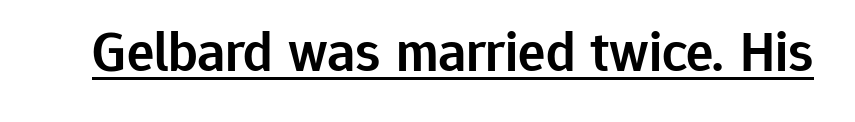
The image shows 57 px semibold sans-serif type, upright; set normal letter spacing, underlined; low stroke contrast and a medium x-height.
